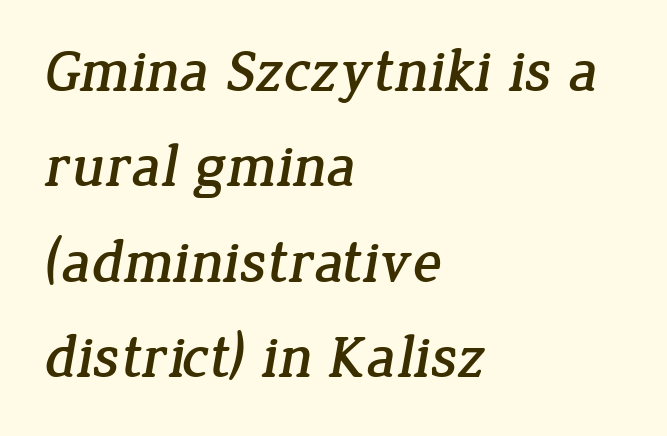
Quick note: underline off. Honestly, the row spacing looks completely unremarkable. Are there feet on the stems? There are — it's a serif. Typeset ragged right — the left edge is the straight one.
